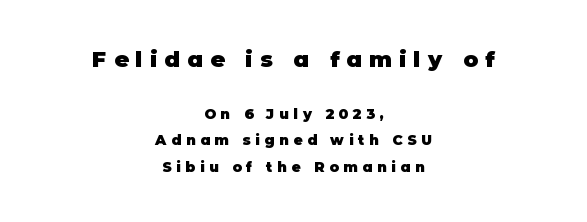
The image shows 22 px bold type, upright; set centered, loose line spacing (1.91x), unusually wide letter spacing (+0.33 em), not underlined; the first (top) block is 1.57x larger.
